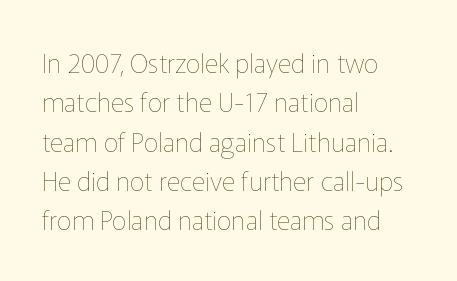
Q: Is the text bold? A: No.
Q: Is the text italic (slanted)? A: No, it is upright.
Q: Is the text underlined? A: No.
Q: How is the paragraph aligned? A: Left-aligned.
Q: Is the spacing between letters normal or unusually wide? A: Normal.
Q: Is the spacing between lines tight, normal or loose? A: Normal.
